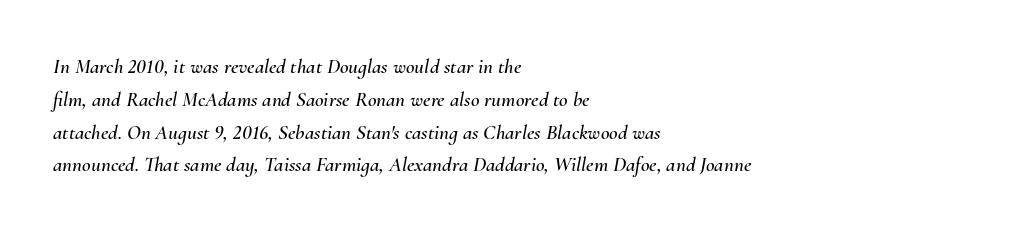
The foot of each line stays bare and open. Visually the block forms a straight wall on the left and a jagged coastline on the right. Compared with typical paragraphs, the rows here are spaced about the same. The font's italic variant was chosen for this text.
